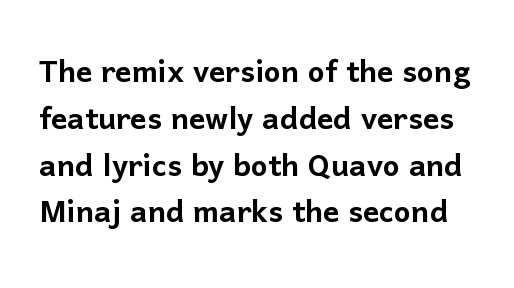
Q: Is the text italic (slanted)? A: No, it is upright.
Q: Is the typeface a serif or a sans-serif typeface? A: Sans-serif.
Q: Is the text underlined? A: No.
Q: Is the spacing between letters normal or unusually wide? A: Normal.
Q: Width (condensed, normal, or wide)? A: Normal.
Q: Stroke contrast? A: Low.
Q: x-height? A: Medium.
Q: Monospaced? A: No.
